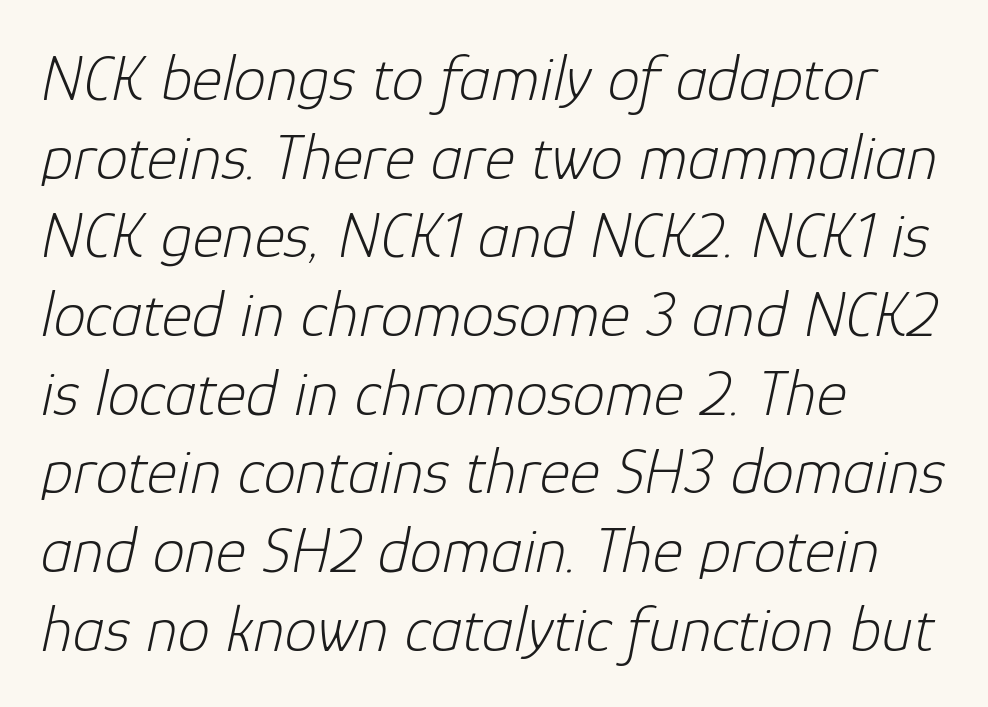
An italicized treatment has been applied to the whole sample. The letters advance in unequal steps, a hallmark of proportional type. The letters look calm and open, with moderate or lighter stems. The gaps between neighbouring characters are ordinary and unremarkable. The rendering anchors every line to the left-hand side.
